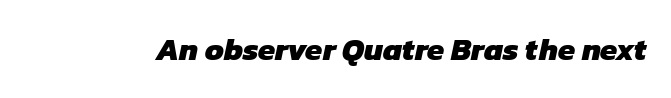
Q: Is the text bold? A: Yes.
Q: Is the typeface a serif or a sans-serif typeface? A: Sans-serif.
Q: Is the text underlined? A: No.
Q: Is the spacing between letters normal or unusually wide? A: Normal.
Q: Width (condensed, normal, or wide)? A: Normal.
Q: Stroke contrast? A: Low.
Q: x-height? A: Medium.
Q: Monospaced? A: No.
